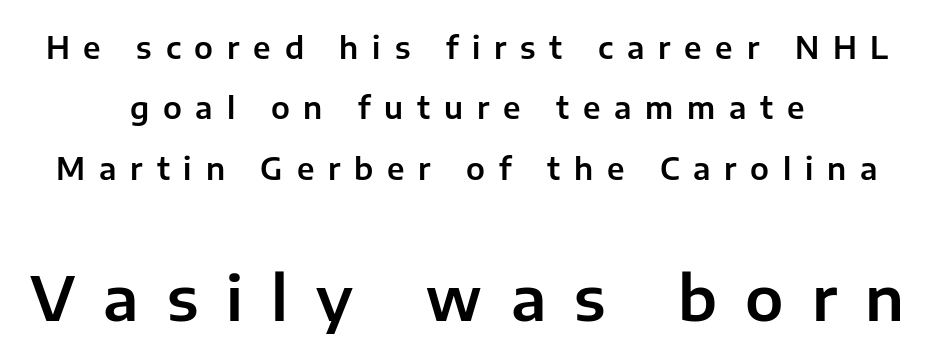
The image shows 61 px sans-serif type, upright; set centered, loose line spacing (2.01x), unusually wide letter spacing (+0.46 em), not underlined; the second (bottom) block is 2.03x larger; low stroke contrast and a medium x-height.
